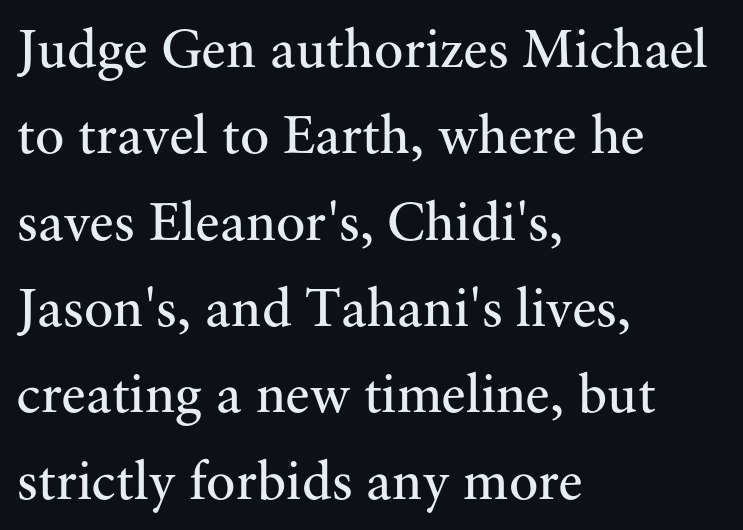
The image shows 55 px regular-weight serif type, upright; set left-aligned, normal line spacing (1.57x), normal letter spacing, not underlined; medium stroke contrast and a small x-height.
